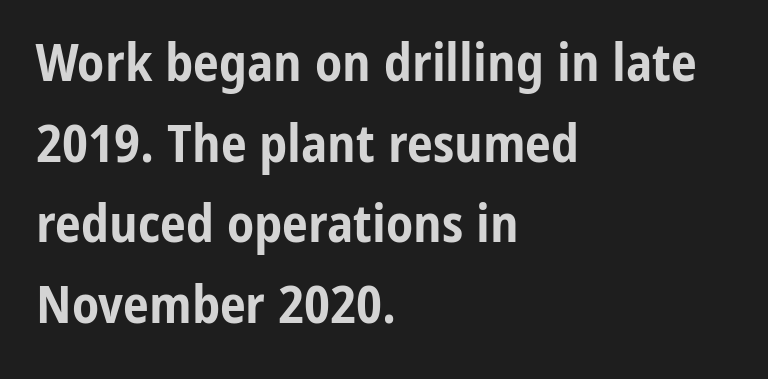
The strip under each line holds only bare page. Is there any slant? The stems are plumb. The letters advance in unequal steps, a hallmark of proportional type. Compared with an ordinary text face, these strokes are far heavier — a full bold. The passage shown stacks its lines at a standard gap. Tracking here is standard; glyphs follow each other at the usual distance.
